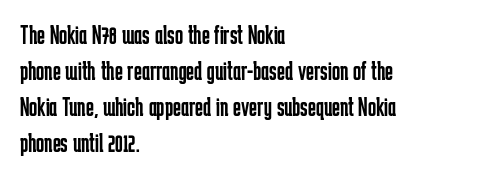
{"italic": "no", "bold": "no", "underline": "no", "align": "left", "line_spacing": "normal", "line_spacing_ratio": 1.33, "letter_spacing": "normal", "letter_spacing_em": 0.0, "glyph_px": 27}
